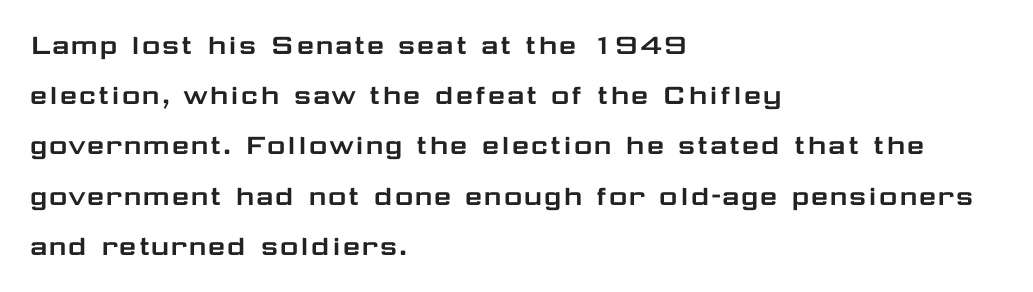
Q: Is the text italic (slanted)? A: No, it is upright.
Q: Is the typeface a serif or a sans-serif typeface? A: Sans-serif.
Q: Is the text underlined? A: No.
Q: How is the paragraph aligned? A: Left-aligned.
Q: Is the spacing between letters normal or unusually wide? A: Normal.
Q: Is the spacing between lines tight, normal or loose? A: Normal.
Q: Width (condensed, normal, or wide)? A: Wide.
Q: Stroke contrast? A: Low.
Q: x-height? A: Medium.
Q: Monospaced? A: No.
